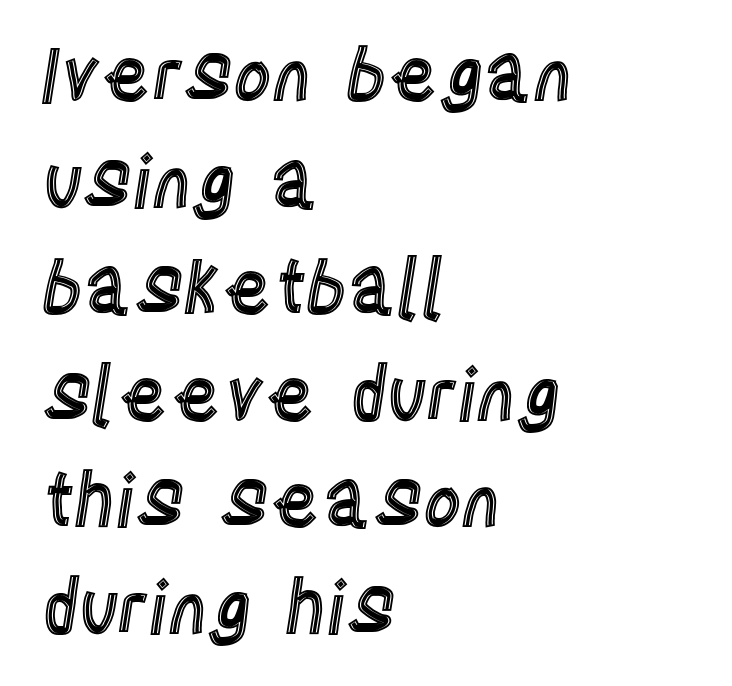
Normally led — the rows are evenly, conventionally spaced. You could call the tracking neutral — neither tight nor loose. Has an underline been added? It has not.
